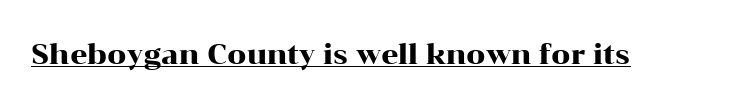
In terms of letterspacing, this is plain default setting. Ascenders rise straight up at ninety degrees. Underline: present.
